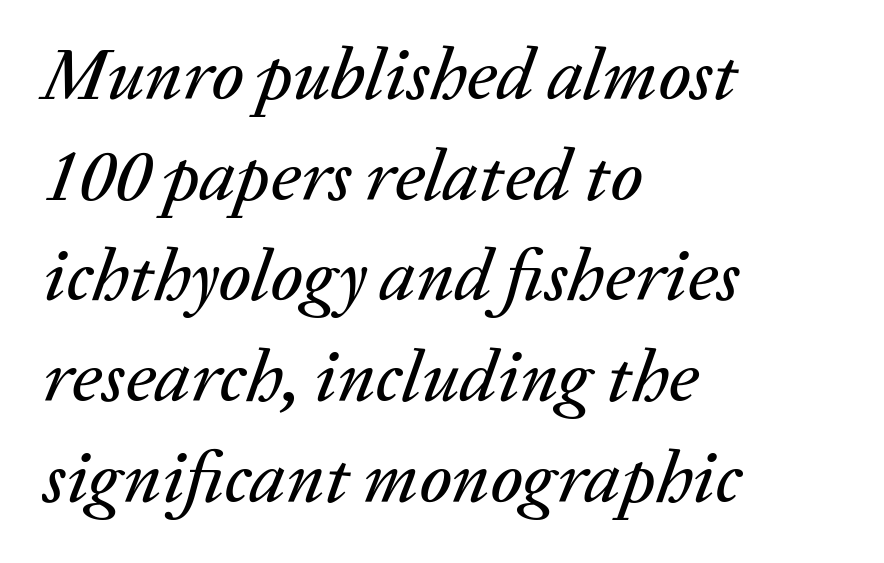
The image shows 73 px text type, italic (leaning right); set left-aligned, normal line spacing (1.38x), normal letter spacing, not underlined; low stroke contrast and a medium x-height.
